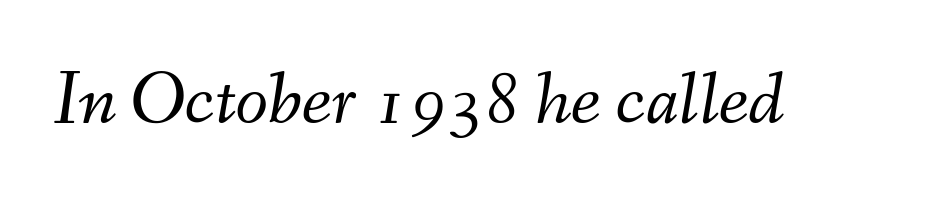
Style check: oblique. Each stroke keeps to a modest, everyday thickness or less. A typesetter would call this zero additional tracking. Character widths vary here, with narrow letters taking less room than wide ones.
